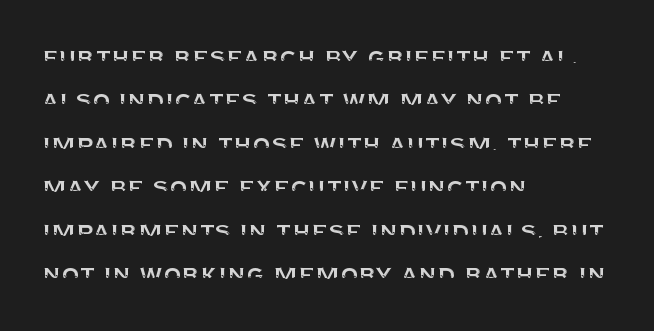
The image shows 29 px sans-serif type, upright; set left-aligned, normal line spacing (1.5x), normal letter spacing, not underlined; medium stroke contrast and a large x-height.
